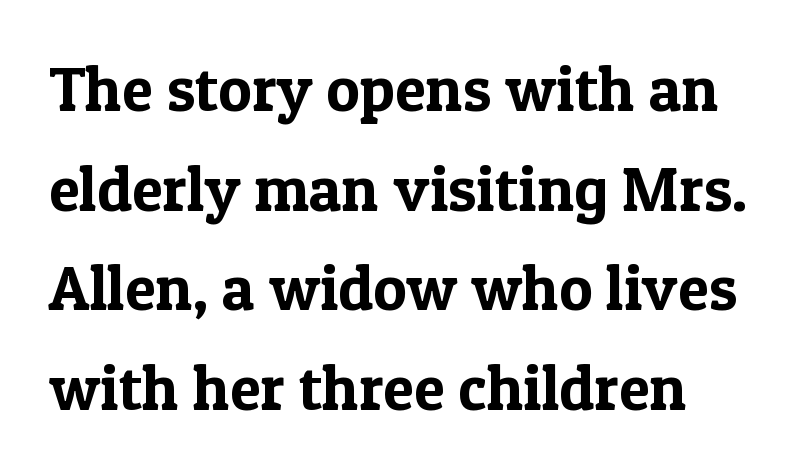
{"serif": "yes", "italic": "no", "width": "normal", "x_height": "medium", "monospaced": "no", "underline": "no", "line_spacing": "normal", "line_spacing_ratio": 1.58, "letter_spacing": "normal", "letter_spacing_em": 0.0, "glyph_px": 63}
